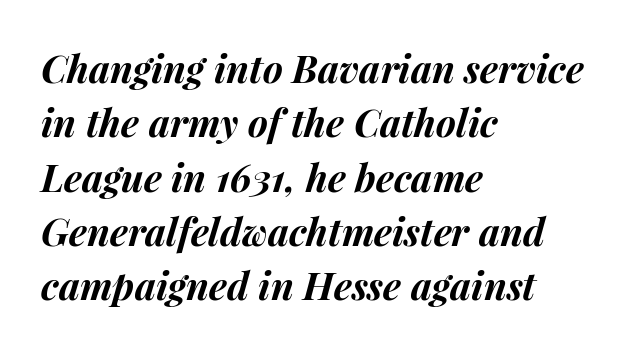
What's the leading like? Ordinary, nothing unusual. The passage shown leans; its letterforms are oblique. Horizontally, the lines are justified to the leading edge only. Heavy, bold letterforms.
